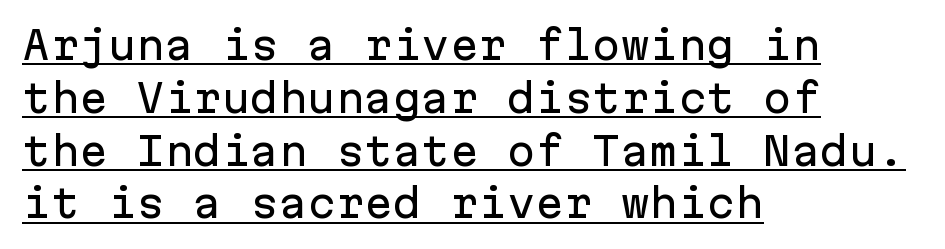
{"serif": "no", "italic": "no", "width": "normal", "stroke_contrast": "low", "x_height": "medium", "monospaced": "yes", "underline": "yes", "align": "left", "line_spacing": "normal", "line_spacing_ratio": 1.39, "letter_spacing": "normal", "letter_spacing_em": 0.0, "glyph_px": 38}
